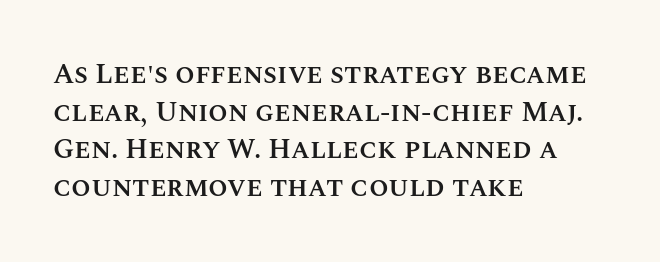
Q: Is the text bold? A: Semi-bold.
Q: Is the text italic (slanted)? A: No, it is upright.
Q: Is the text underlined? A: No.
Q: How is the paragraph aligned? A: Left-aligned.
Q: Is the spacing between letters normal or unusually wide? A: Normal.
Q: Is the spacing between lines tight, normal or loose? A: Normal.
Q: Width (condensed, normal, or wide)? A: Normal.
Q: Stroke contrast? A: Medium.
Q: x-height? A: Large.
Q: Monospaced? A: No.
